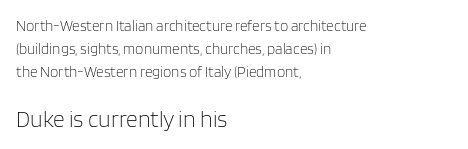
{"italic": "no", "bold": "no", "underline": "no", "align": "left", "line_spacing": "normal", "line_spacing_ratio": 1.54, "letter_spacing": "normal", "letter_spacing_em": 0.0, "larger_block": "second", "size_ratio": 1.53, "glyph_px": 23}
